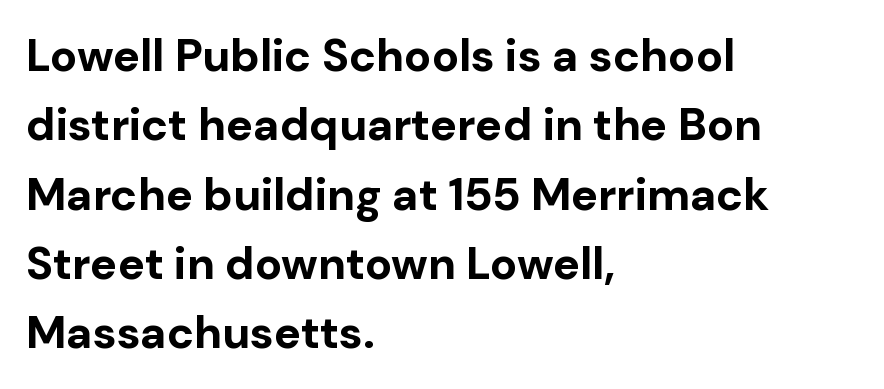
These words are printed bold, with thick strokes throughout. Successive baselines arrive at the customary interval. You can tell it's not italic because the verticals are truly vertical. Unlike a traditional serif, this face leaves its strokes unadorned.
